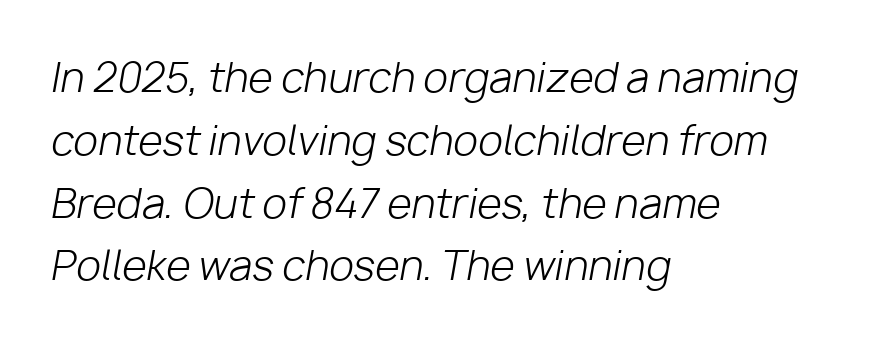
A typesetter would call this proportional, since set widths differ per character. Does extra space separate the letters? No, they use regular spacing. Stroke mass is kept to a normal reading level or below. Quick note: underline off. Line spacing here is normal.
